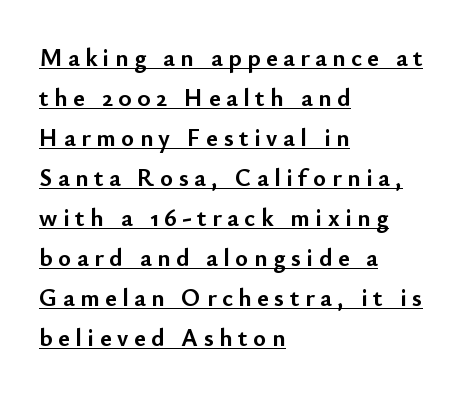
{"italic": "no", "bold": "yes", "underline": "yes", "align": "left", "line_spacing": "normal", "line_spacing_ratio": 1.6, "letter_spacing": "wide", "letter_spacing_em": 0.22, "glyph_px": 25}
